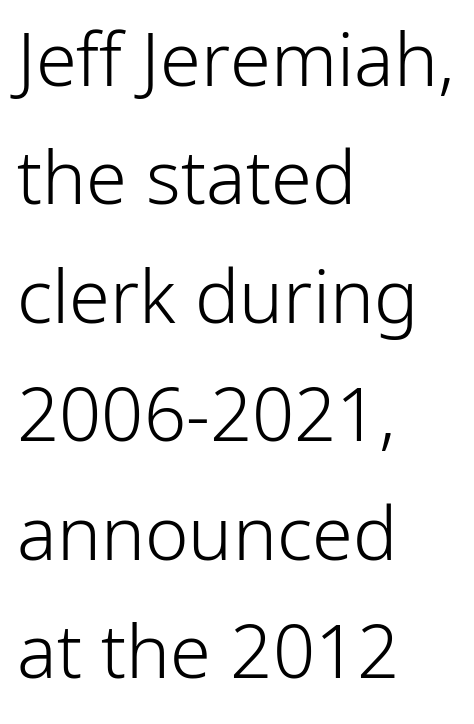
Q: Is the text bold? A: No.
Q: Is the text italic (slanted)? A: No, it is upright.
Q: Is the typeface a serif or a sans-serif typeface? A: Sans-serif.
Q: Is the text underlined? A: No.
Q: How is the paragraph aligned? A: Left-aligned.
Q: Is the spacing between letters normal or unusually wide? A: Normal.
Q: Is the spacing between lines tight, normal or loose? A: Normal.
Q: Width (condensed, normal, or wide)? A: Normal.
Q: Stroke contrast? A: Low.
Q: x-height? A: Medium.
Q: Monospaced? A: No.
